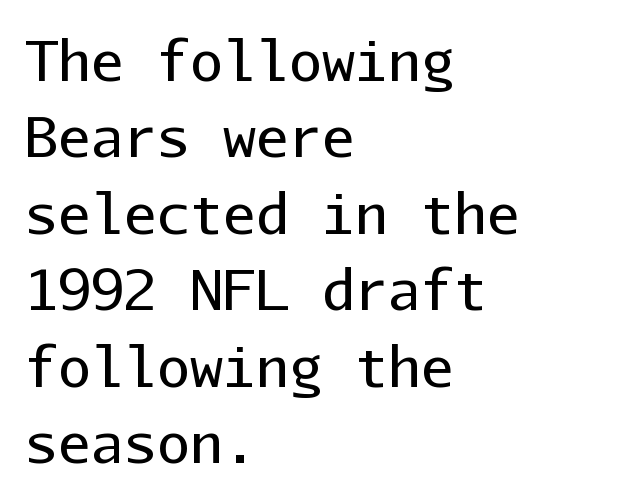
Q: Is the text bold? A: No.
Q: Is the text italic (slanted)? A: No, it is upright.
Q: Is the typeface a serif or a sans-serif typeface? A: Sans-serif.
Q: Is the text underlined? A: No.
Q: How is the paragraph aligned? A: Left-aligned.
Q: Is the spacing between letters normal or unusually wide? A: Normal.
Q: Is the spacing between lines tight, normal or loose? A: Normal.
Q: Width (condensed, normal, or wide)? A: Normal.
Q: Stroke contrast? A: Low.
Q: x-height? A: Medium.
Q: Monospaced? A: Yes.
